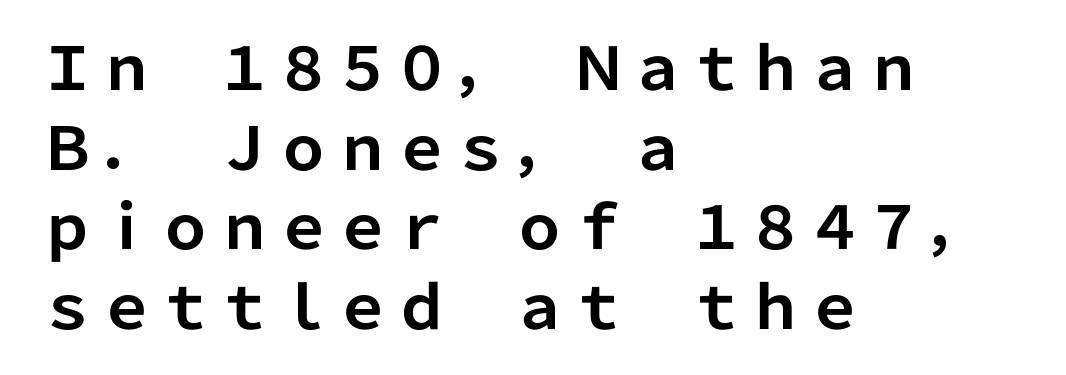
Q: Is the text bold? A: Yes.
Q: Is the text italic (slanted)? A: No, it is upright.
Q: Is the typeface a serif or a sans-serif typeface? A: Sans-serif.
Q: Is the text underlined? A: No.
Q: How is the paragraph aligned? A: Left-aligned.
Q: Is the spacing between letters normal or unusually wide? A: Normal.
Q: Is the spacing between lines tight, normal or loose? A: Normal.
Q: Width (condensed, normal, or wide)? A: Normal.
Q: Stroke contrast? A: Low.
Q: x-height? A: Medium.
Q: Monospaced? A: No.
